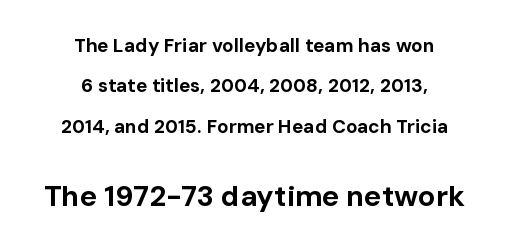
Words appear dense and cohesive because spacing is normal. I'd describe the lettering as bold — thick and assertive. Leftover space on each line is divided equally before and after the words. Tall strokes in this sample are plumb rather than angled.
